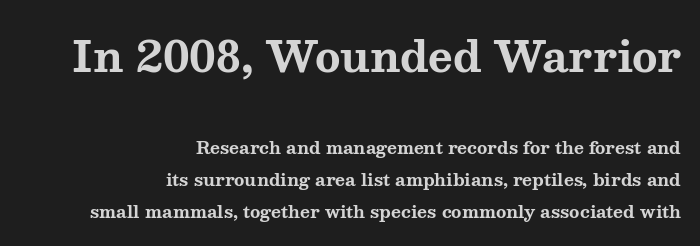
Is this a fixed-width face? No — the glyphs have proportional, varying widths. Which of the two is more prominent by size? The first, at the top. The ragged edge is on the left, which tells us the setting is flush right. Unmarked baselines from the first word to the last. No italicization has been applied; the sample stays upright. Serifs: yes, visible at the terminals of the letterforms.
